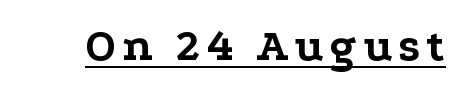
{"serif": "yes", "italic": "no", "bold": "yes", "weight": "bold", "width": "wide", "stroke_contrast": "low", "x_height": "medium", "monospaced": "no", "underline": "yes", "glyph_px": 46}
